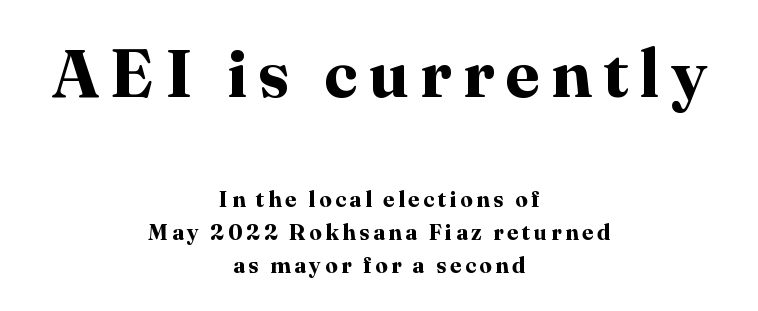
Caption: bold face, heavy strokes. One glance says typical: line gaps are just what's usual. Size contrast runs from large at the top to small at the bottom. Is the block centered? Yes — each line is placed symmetrically about the middle. Every stem runs plumb, perpendicular to the baseline. Letters rest on an invisible, unmarked baseline.
